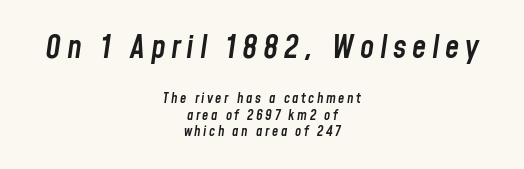
Q: Is the text bold? A: Semi-bold.
Q: Is the text italic (slanted)? A: Yes, it leans right by about 8 degrees.
Q: Is the text underlined? A: No.
Q: How is the paragraph aligned? A: Centered.
Q: Which block of text is set in a larger size, the first (top) or the second (bottom)? A: The first (top) one.
Q: Width (condensed, normal, or wide)? A: Condensed.
Q: Stroke contrast? A: Low.
Q: x-height? A: Medium.
Q: Monospaced? A: No.
